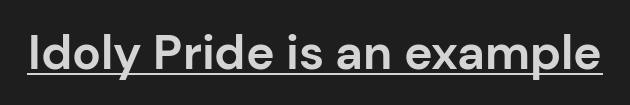
{"serif": "no", "italic": "no", "bold": "yes", "weight": "bold", "width": "normal", "stroke_contrast": "low", "x_height": "medium", "monospaced": "no", "underline": "yes", "letter_spacing": "normal", "letter_spacing_em": 0.0, "glyph_px": 48}
